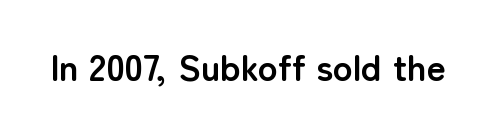
{"serif": "no", "italic": "no", "bold": "yes", "weight": "semibold", "width": "normal", "stroke_contrast": "low", "x_height": "medium", "monospaced": "no", "underline": "no", "letter_spacing": "normal", "letter_spacing_em": 0.0, "glyph_px": 37}
